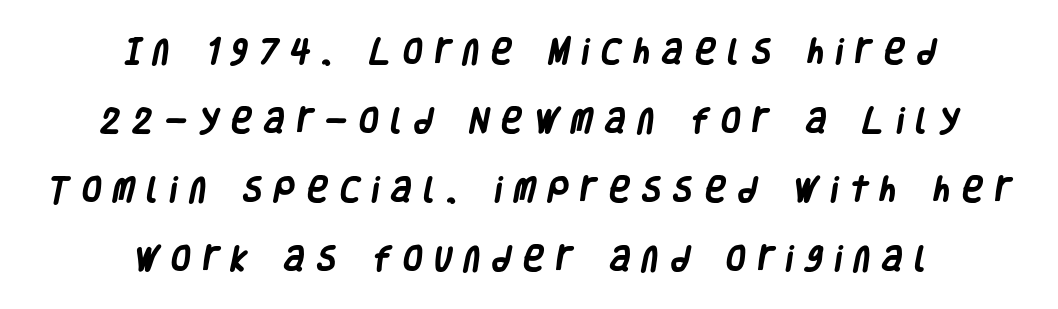
The letters advance in unequal steps, a hallmark of proportional type. Substantial extra tracking has been applied to these lines. Typographically, this falls in the sans-serif category. The specimen omits any rule beneath the text block's lines. The space between consecutive lines is lavish. Short and long lines alike share a common midpoint.
